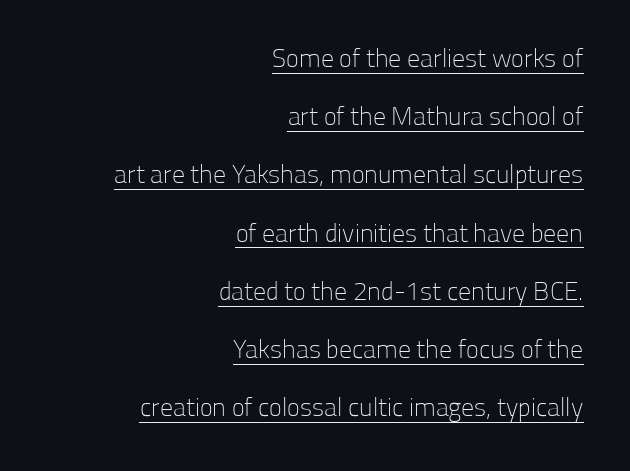
The image shows 26 px text type, upright; set right-aligned, loose line spacing (2.24x), normal letter spacing, underlined.
